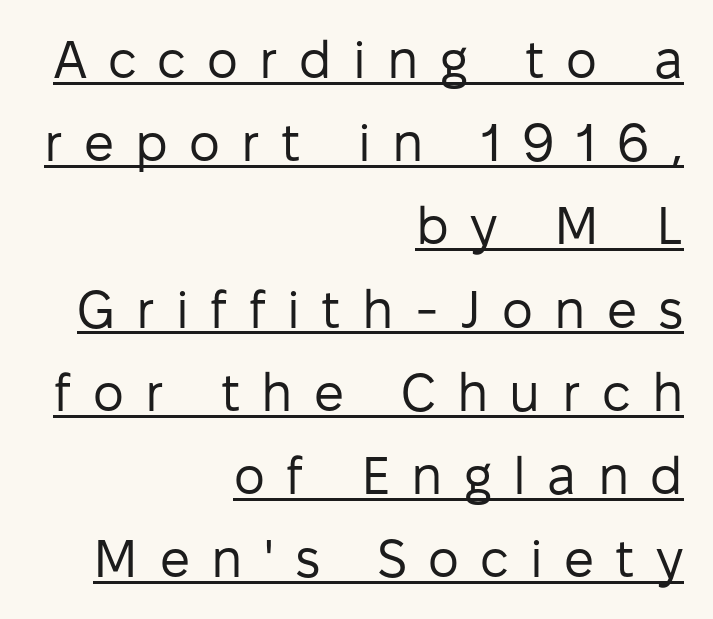
Q: Is the text bold? A: No.
Q: Is the text italic (slanted)? A: No, it is upright.
Q: Is the typeface a serif or a sans-serif typeface? A: Sans-serif.
Q: Is the text underlined? A: Yes.
Q: How is the paragraph aligned? A: Right-aligned.
Q: Is the spacing between letters normal or unusually wide? A: Unusually wide.
Q: Is the spacing between lines tight, normal or loose? A: Normal.
Q: Width (condensed, normal, or wide)? A: Normal.
Q: Stroke contrast? A: Low.
Q: x-height? A: Medium.
Q: Monospaced? A: No.
